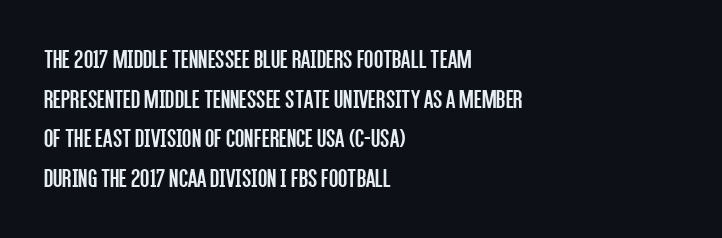
The image shows 27 px text type, upright; set left-aligned, normal line spacing (1.47x), normal letter spacing, not underlined.
